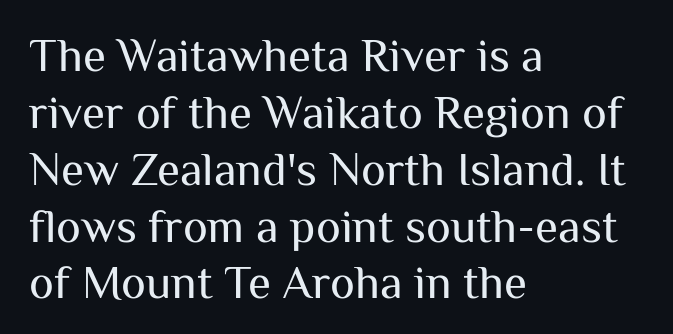
Proportional: the letters do not fall into vertical columns. In terms of letterspacing, this is plain default setting. The lines are quadded left. Quick note: not italic, upright.
